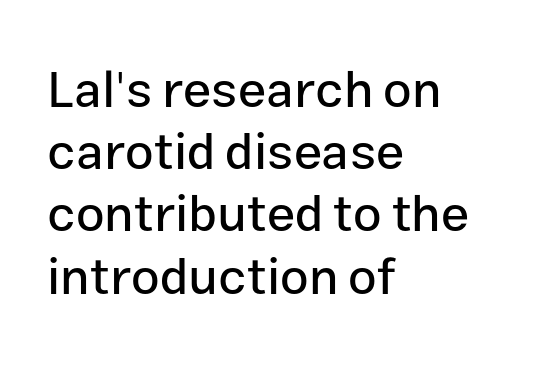
The image shows 51 px sans-serif type, upright; set left-aligned, line spacing 1.22x, normal letter spacing, not underlined; low stroke contrast and a medium x-height.
